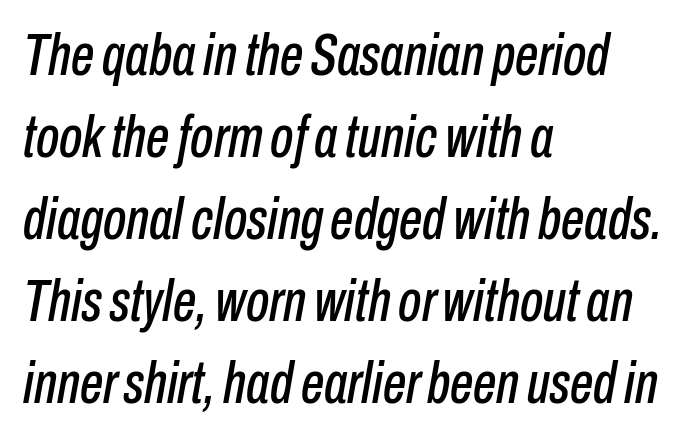
Q: Is the text italic (slanted)? A: Yes, it leans right by about 10 degrees.
Q: Is the text underlined? A: No.
Q: How is the paragraph aligned? A: Left-aligned.
Q: Is the spacing between letters normal or unusually wide? A: Normal.
Q: Is the spacing between lines tight, normal or loose? A: Normal.
Q: Width (condensed, normal, or wide)? A: Condensed.
Q: Stroke contrast? A: Low.
Q: x-height? A: Medium.
Q: Monospaced? A: No.
